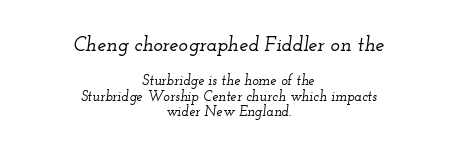
{"italic": "yes", "lean": "right", "slant_degrees": 12, "underline": "no", "align": "center", "line_spacing": "tight", "line_spacing_ratio": 1.11, "letter_spacing": "normal", "letter_spacing_em": 0.0, "larger_block": "first", "size_ratio": 1.43, "glyph_px": 20}
